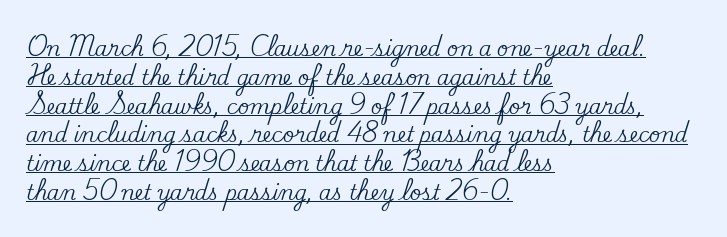
{"underline": "yes", "align": "left", "line_spacing": "normal", "line_spacing_ratio": 1.44, "letter_spacing": "normal", "letter_spacing_em": 0.0, "glyph_px": 20}
